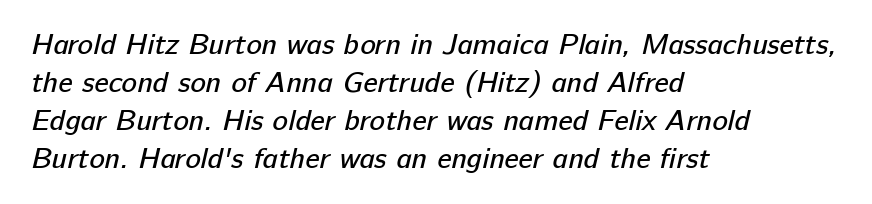
The image shows 29 px regular-weight sans-serif type; set left-aligned, normal line spacing (1.31x), normal letter spacing, not underlined; low stroke contrast and a medium x-height.
